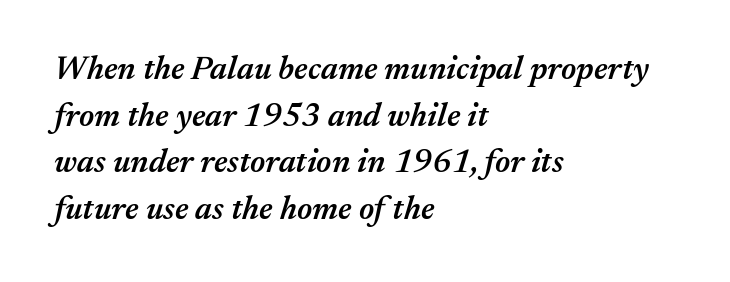
The image shows 33 px semibold type, italic (leaning right); set left-aligned, normal line spacing (1.41x), normal letter spacing, not underlined; medium stroke contrast and a medium x-height.
